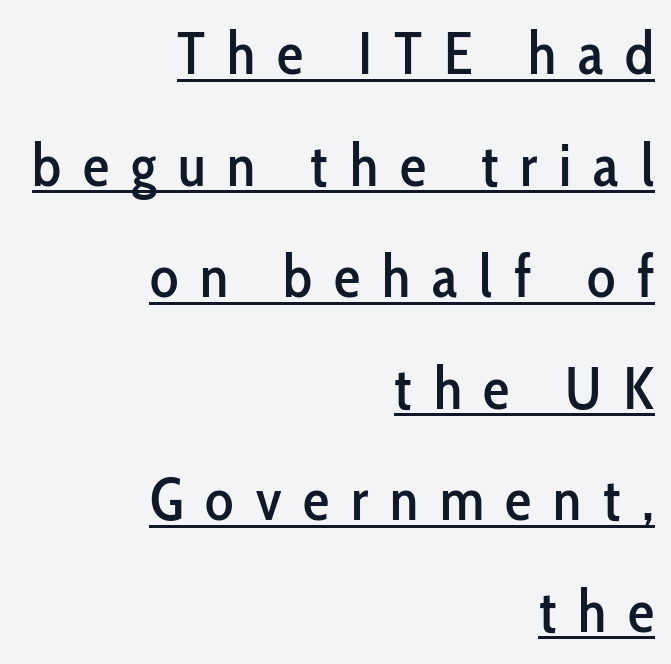
These lines are composed in type without serifs. You could not count columns in this text — the font is proportionally spaced. Has an underline been added? It has. Is the block centered? No — it sits flush against the right margin. What stands out about the letter spacing? Its width — letters are far apart.
